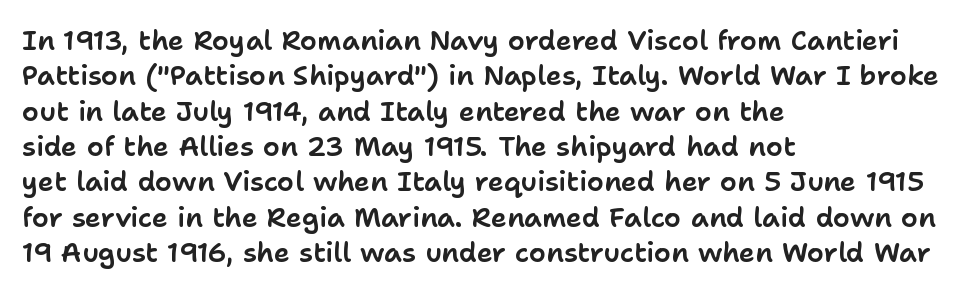
{"italic": "no", "underline": "no", "align": "left", "line_spacing": "normal", "line_spacing_ratio": 1.31, "letter_spacing": "normal", "letter_spacing_em": 0.0, "glyph_px": 27}
